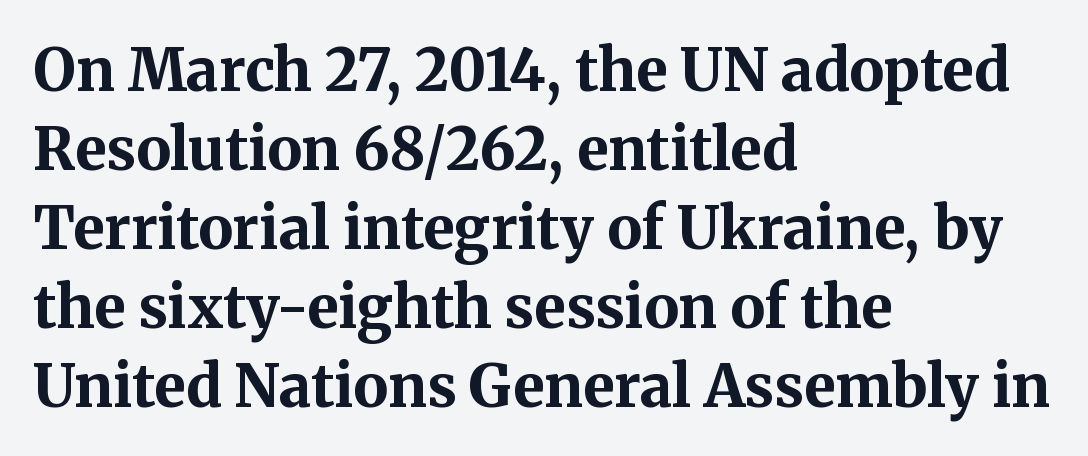
Q: Is the text bold? A: Yes.
Q: Is the text italic (slanted)? A: No, it is upright.
Q: Is the typeface a serif or a sans-serif typeface? A: Serif.
Q: Is the text underlined? A: No.
Q: How is the paragraph aligned? A: Left-aligned.
Q: Is the spacing between letters normal or unusually wide? A: Normal.
Q: Is the spacing between lines tight, normal or loose? A: Normal.
Q: Width (condensed, normal, or wide)? A: Normal.
Q: Stroke contrast? A: Medium.
Q: x-height? A: Medium.
Q: Monospaced? A: No.
